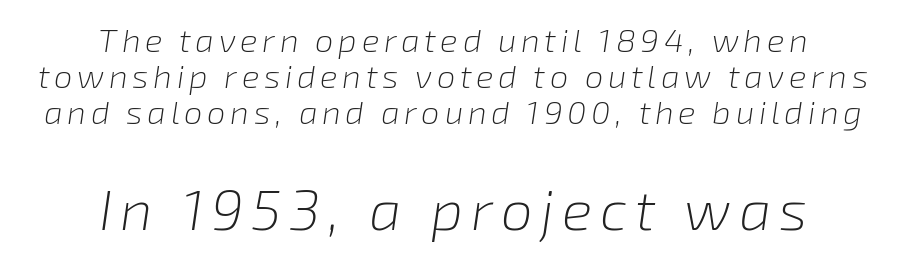
The image shows 57 px light type, italic (leaning right); set centered, tight line spacing (1.09x), not underlined; the second (bottom) block is 1.73x larger; low stroke contrast and a medium x-height.
